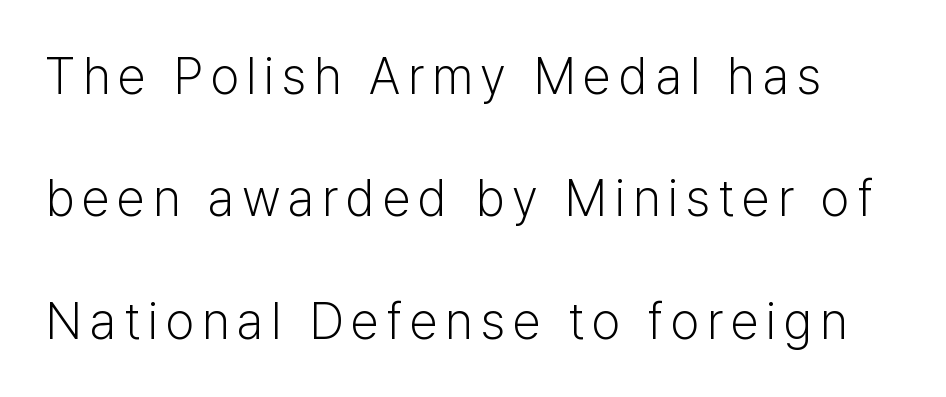
{"serif": "no", "italic": "no", "bold": "no", "weight": "light", "width": "normal", "stroke_contrast": "low", "x_height": "medium", "monospaced": "no", "underline": "no", "line_spacing": "loose", "line_spacing_ratio": 2.4, "glyph_px": 51}
